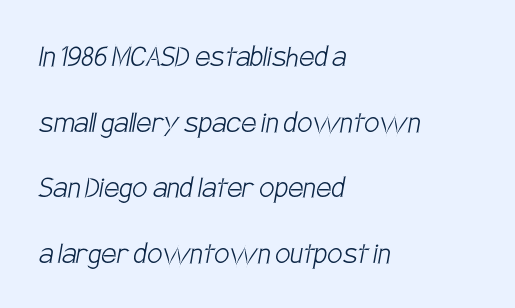
The baseline area is clear. Grotesque or geometric, the face here clearly has no serifs. Line spacing here is loose. Vertical stems look standard width or narrower in stroke. Spacing between characters is what you'd get straight out of the box.
